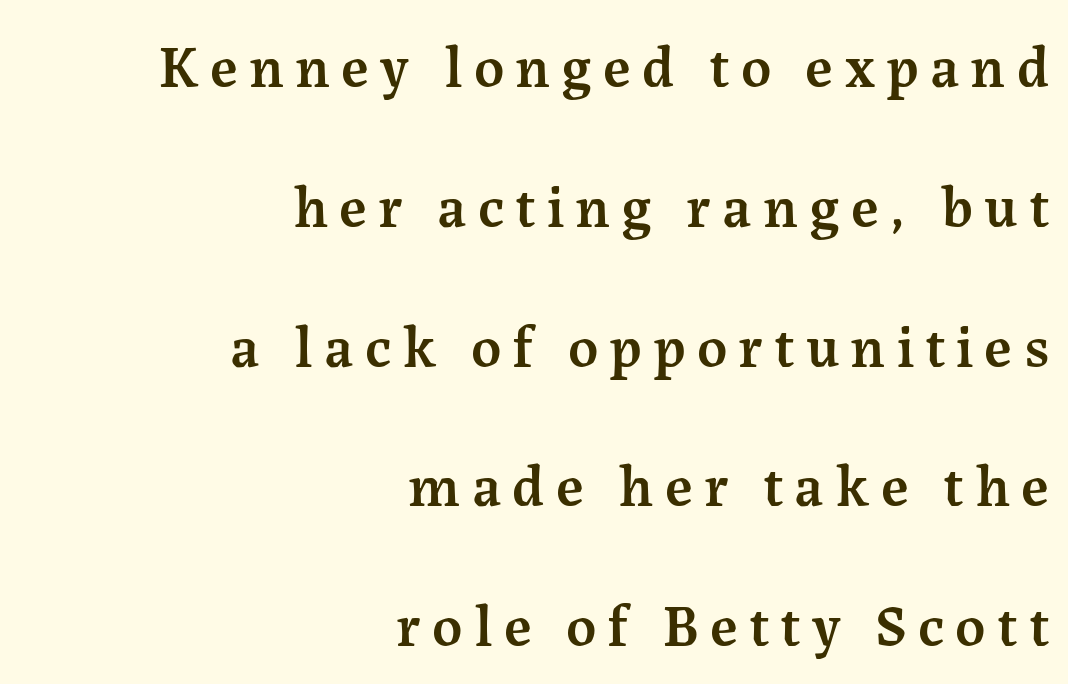
The image shows 59 px semibold serif type, upright; set right-aligned, loose line spacing (2.37x), not underlined; medium stroke contrast and a medium x-height.
